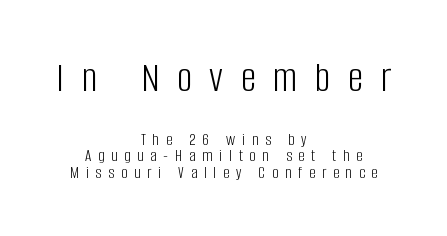
Q: Is the text bold? A: No.
Q: Is the text italic (slanted)? A: No, it is upright.
Q: Is the typeface a serif or a sans-serif typeface? A: Sans-serif.
Q: Is the text underlined? A: No.
Q: How is the paragraph aligned? A: Centered.
Q: Is the spacing between letters normal or unusually wide? A: Unusually wide.
Q: Is the spacing between lines tight, normal or loose? A: Tight.
Q: Which block of text is set in a larger size, the first (top) or the second (bottom)? A: The first (top) one.
Q: Width (condensed, normal, or wide)? A: Condensed.
Q: Stroke contrast? A: Low.
Q: x-height? A: Large.
Q: Monospaced? A: No.
